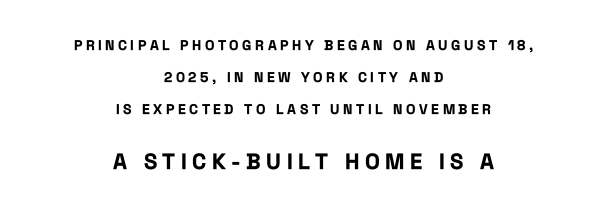
{"italic": "no", "bold": "yes", "underline": "no", "align": "center", "line_spacing": "loose", "line_spacing_ratio": 2.27, "letter_spacing": "wide", "letter_spacing_em": 0.25, "larger_block": "second", "size_ratio": 1.57, "glyph_px": 22}
